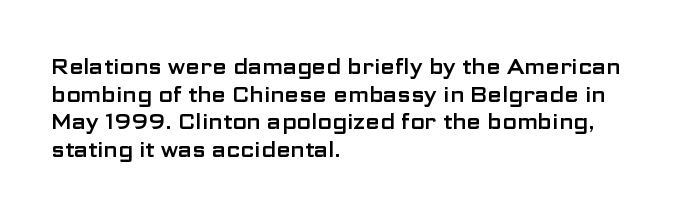
Line starts are locked; line ends wander. Leading matches the norm, producing a regular column. Characters remain perfectly vertical along every line. The area under the type is left untouched. Caption: standard tracking, unaltered.
